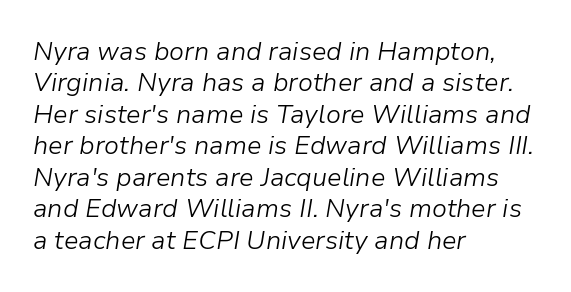
In terms of letterspacing, this is plain default setting. The letterforms sit at book weight or below. Slant detected: the letters are inclined. Where is the straight margin? On the left.
